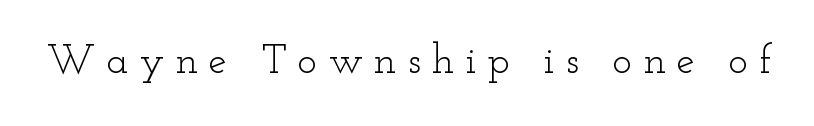
Q: Is the text bold? A: No.
Q: Is the text italic (slanted)? A: No, it is upright.
Q: Is the typeface a serif or a sans-serif typeface? A: Serif.
Q: Is the text underlined? A: No.
Q: Is the spacing between letters normal or unusually wide? A: Unusually wide.
Q: Width (condensed, normal, or wide)? A: Wide.
Q: Stroke contrast? A: Low.
Q: x-height? A: Small.
Q: Monospaced? A: No.
